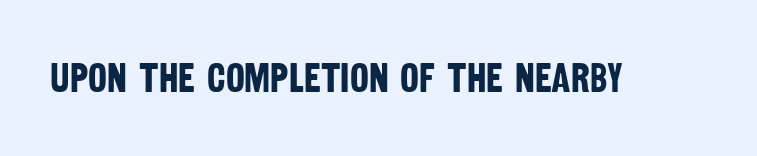
Q: Is the text bold? A: Yes.
Q: Is the typeface a serif or a sans-serif typeface? A: Sans-serif.
Q: Is the text underlined? A: No.
Q: Is the spacing between letters normal or unusually wide? A: Normal.
Q: Width (condensed, normal, or wide)? A: Condensed.
Q: Stroke contrast? A: Low.
Q: x-height? A: Large.
Q: Monospaced? A: No.
